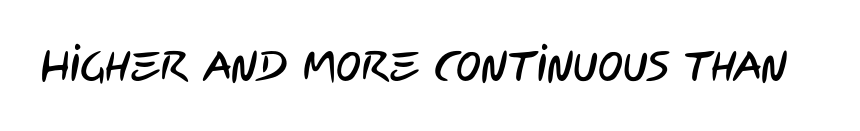
This rendering features lettering with no underline. The type is set solid horizontally, with unmodified tracking. Here the designer chose a conventional face with non-uniform glyph widths. I'd call this a sans setting — the letters go barefoot.
